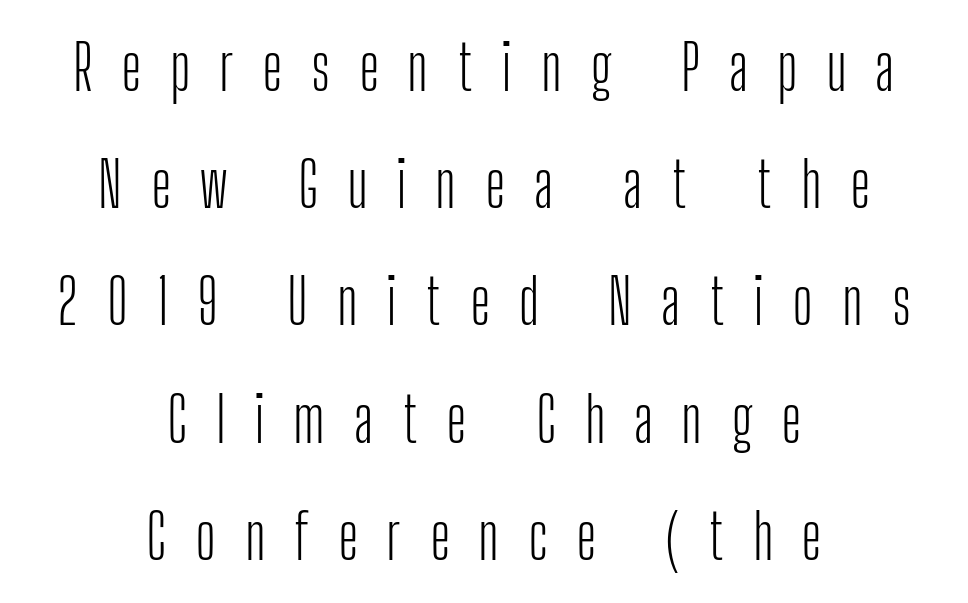
Ordinary non-slanted type is in use. Spacing verdict: proportional, widths tailored to each character. Check where the strokes stop: nothing finishes them off — pure sans. Is this a heavy cut? Hardly; it is regular or lighter. Just letters on the line, the space beneath them empty.
